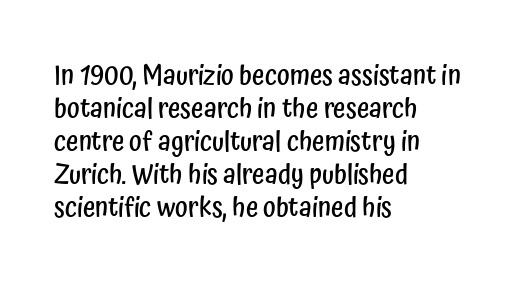
The image shows 27 px text type, upright; set left-aligned, line spacing 1.22x, normal letter spacing, not underlined.
